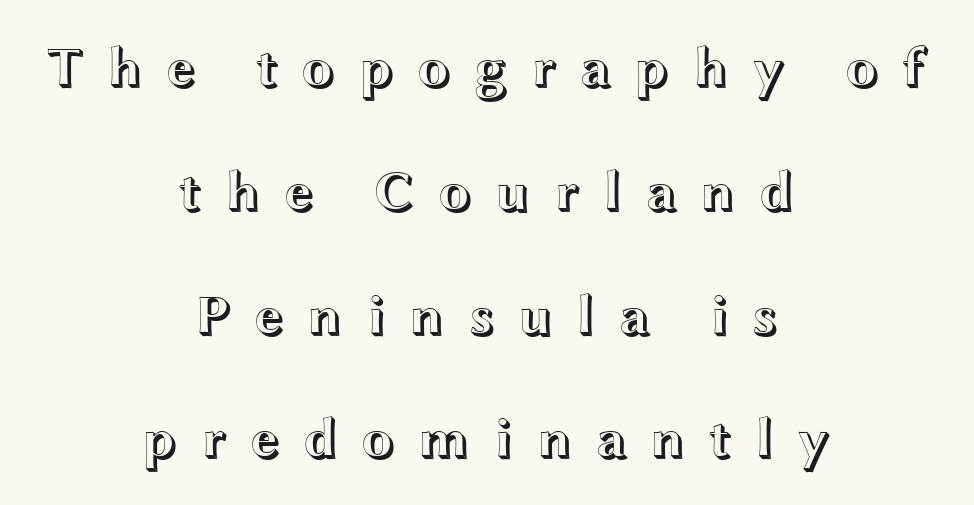
{"italic": "no", "width": "wide", "x_height": "medium", "monospaced": "no", "underline": "no", "align": "center", "line_spacing": "loose", "line_spacing_ratio": 2.21, "letter_spacing": "wide", "letter_spacing_em": 0.4, "glyph_px": 56}
